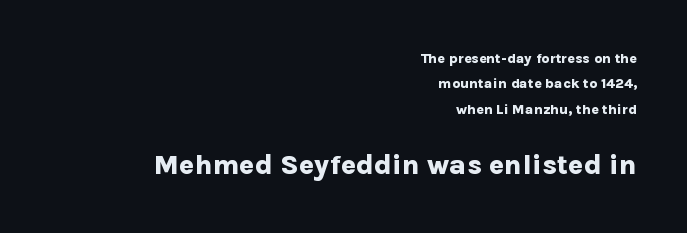
{"serif": "no", "italic": "no", "bold": "yes", "weight": "bold", "width": "normal", "stroke_contrast": "low", "x_height": "medium", "monospaced": "no", "underline": "no", "align": "right", "line_spacing_ratio": 1.81, "letter_spacing": "normal", "letter_spacing_em": 0.0, "larger_block": "second", "size_ratio": 2.0, "glyph_px": 28}
